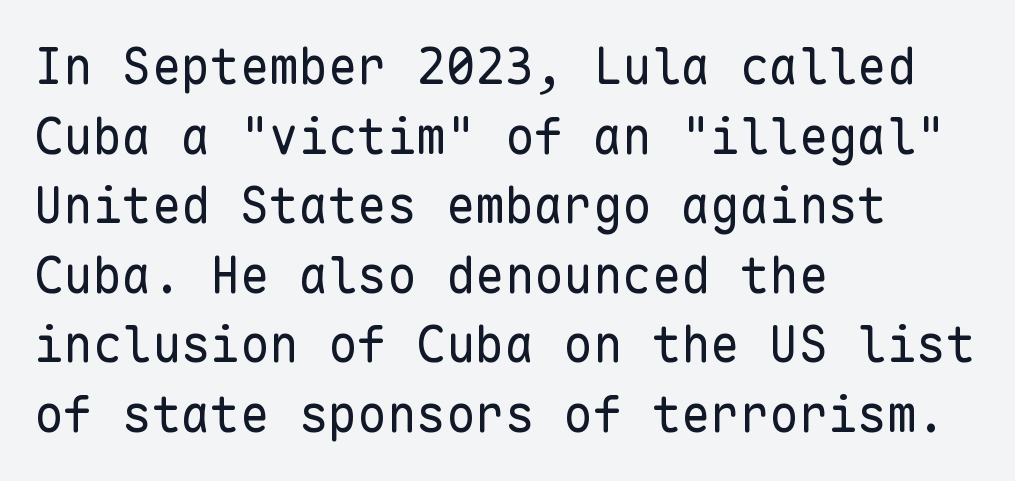
Q: Is the text bold? A: No.
Q: Is the text italic (slanted)? A: No, it is upright.
Q: Is the typeface a serif or a sans-serif typeface? A: Sans-serif.
Q: Is the text underlined? A: No.
Q: How is the paragraph aligned? A: Left-aligned.
Q: Is the spacing between letters normal or unusually wide? A: Normal.
Q: Is the spacing between lines tight, normal or loose? A: Normal.
Q: Width (condensed, normal, or wide)? A: Normal.
Q: Stroke contrast? A: Low.
Q: x-height? A: Medium.
Q: Monospaced? A: Yes.
